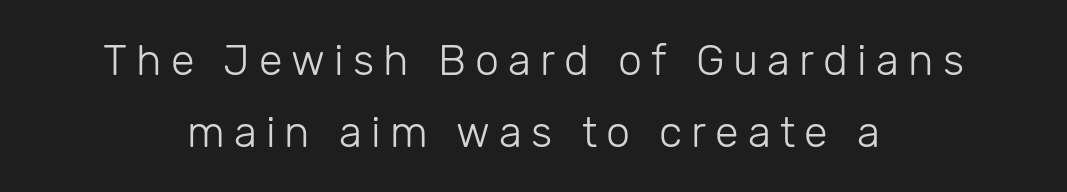
The image shows 43 px light sans-serif type, upright; set centered, normal line spacing (1.67x), unusually wide letter spacing (+0.21 em), not underlined; low stroke contrast and a medium x-height.
